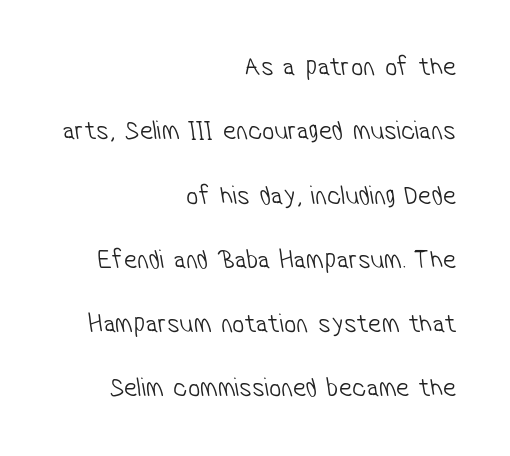
The image shows 27 px text type; set right-aligned, loose line spacing (2.38x), normal letter spacing, not underlined.
